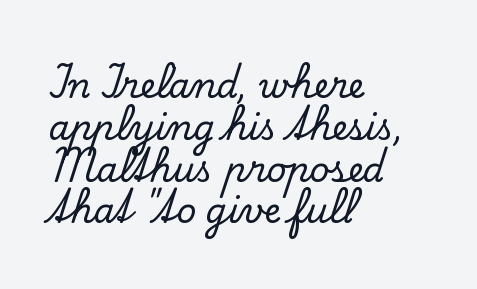
{"serif": "yes", "width": "normal", "stroke_contrast": "low", "x_height": "small", "monospaced": "no", "underline": "no", "align": "left", "line_spacing_ratio": 1.23, "letter_spacing": "normal", "letter_spacing_em": 0.0, "glyph_px": 34}
